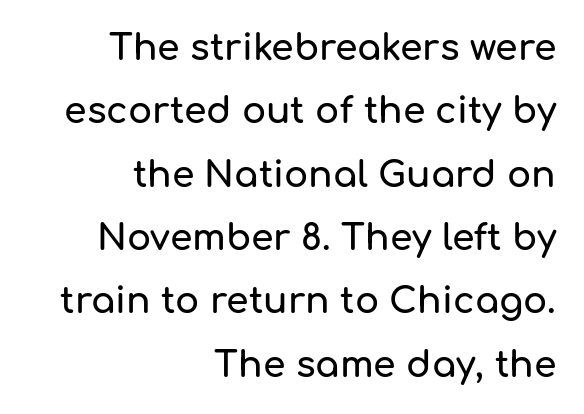
The image shows 36 px sans-serif type, upright; set right-aligned, line spacing 1.76x, normal letter spacing, not underlined; low stroke contrast and a medium x-height.
